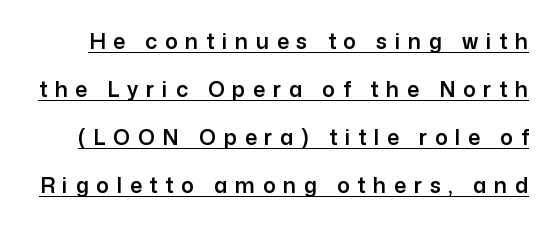
{"italic": "no", "underline": "yes", "line_spacing": "loose", "line_spacing_ratio": 2.29, "letter_spacing": "wide", "letter_spacing_em": 0.37, "glyph_px": 21}
